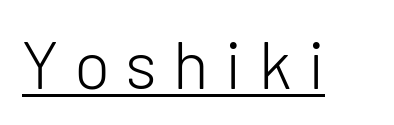
Q: Is the text bold? A: No.
Q: Is the text italic (slanted)? A: No, it is upright.
Q: Is the typeface a serif or a sans-serif typeface? A: Sans-serif.
Q: Is the text underlined? A: Yes.
Q: Is the spacing between letters normal or unusually wide? A: Unusually wide.
Q: Width (condensed, normal, or wide)? A: Normal.
Q: Stroke contrast? A: Low.
Q: x-height? A: Medium.
Q: Monospaced? A: No.
